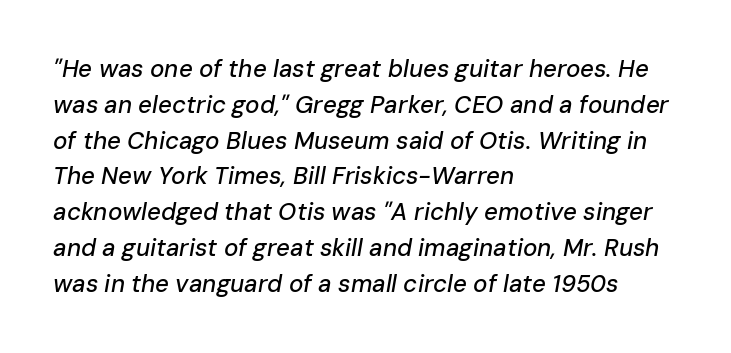
{"italic": "yes", "lean": "right", "slant_degrees": 10, "underline": "no", "align": "left", "line_spacing": "normal", "line_spacing_ratio": 1.49, "letter_spacing": "normal", "letter_spacing_em": 0.0, "glyph_px": 24}
